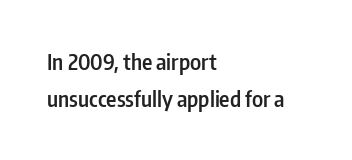
You could call the tracking neutral — neither tight nor loose. Nope, not italic — everything's standing straight. These lines are set flush left with a ragged right edge. Typographic density is moderately raised because the face is semibold. No word sits above an underline. Vertically, the passage feels balanced, rows spaced as you'd expect.
